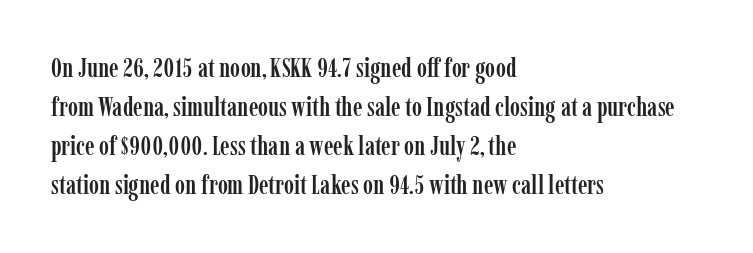
Q: Is the text italic (slanted)? A: No, it is upright.
Q: Is the text underlined? A: No.
Q: How is the paragraph aligned? A: Left-aligned.
Q: Is the spacing between letters normal or unusually wide? A: Normal.
Q: Is the spacing between lines tight, normal or loose? A: Normal.
